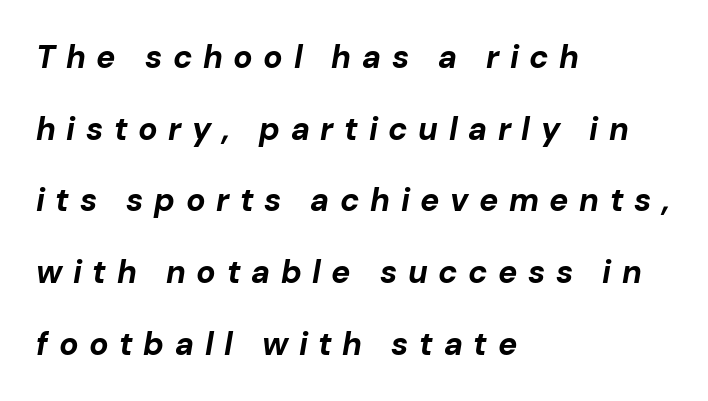
{"italic": "yes", "lean": "right", "slant_degrees": 10, "bold": "yes", "weight": "bold", "width": "normal", "stroke_contrast": "low", "x_height": "medium", "monospaced": "no", "underline": "no", "align": "left", "line_spacing": "loose", "line_spacing_ratio": 2.24, "letter_spacing": "wide", "letter_spacing_em": 0.33, "glyph_px": 32}
